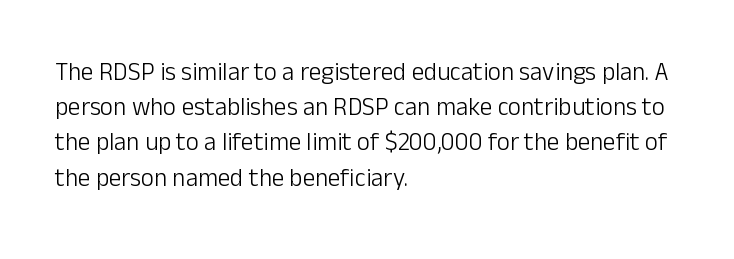
The image shows 25 px text type, upright; set left-aligned, normal line spacing (1.41x), normal letter spacing, not underlined.
